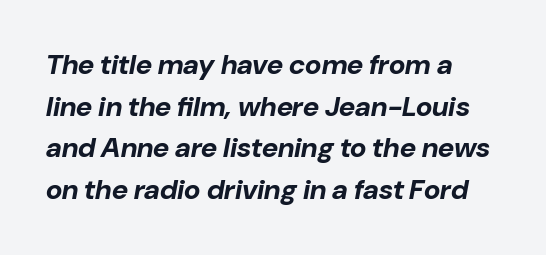
{"italic": "yes", "lean": "right", "slant_degrees": 10, "bold": "yes", "weight": "bold", "width": "normal", "stroke_contrast": "low", "x_height": "medium", "monospaced": "no", "underline": "no", "align": "left", "line_spacing": "normal", "line_spacing_ratio": 1.49, "letter_spacing": "normal", "letter_spacing_em": 0.0, "glyph_px": 28}
